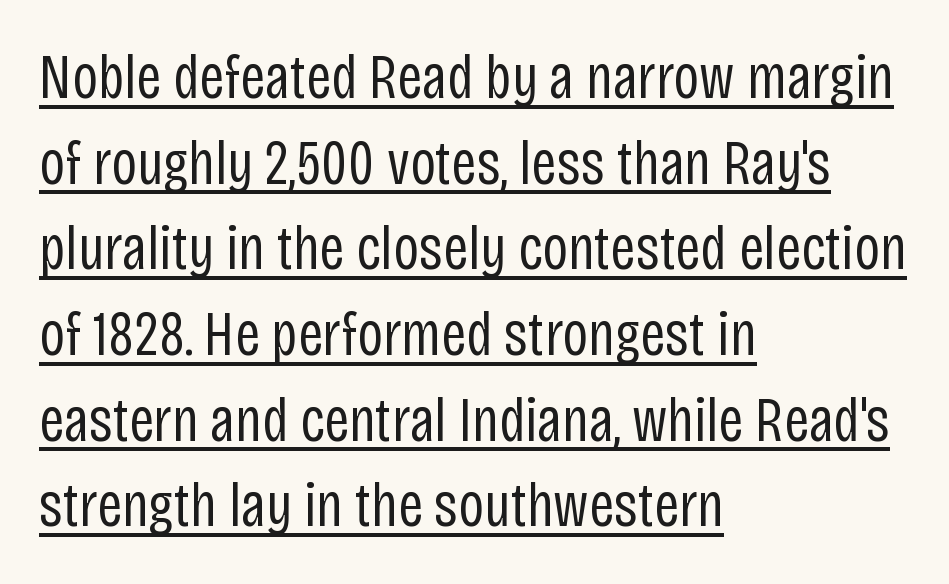
Q: Is the text bold? A: No.
Q: Is the text italic (slanted)? A: No, it is upright.
Q: Is the typeface a serif or a sans-serif typeface? A: Sans-serif.
Q: Is the text underlined? A: Yes.
Q: How is the paragraph aligned? A: Left-aligned.
Q: Is the spacing between letters normal or unusually wide? A: Normal.
Q: Is the spacing between lines tight, normal or loose? A: Normal.
Q: Width (condensed, normal, or wide)? A: Condensed.
Q: Stroke contrast? A: Low.
Q: x-height? A: Large.
Q: Monospaced? A: No.
